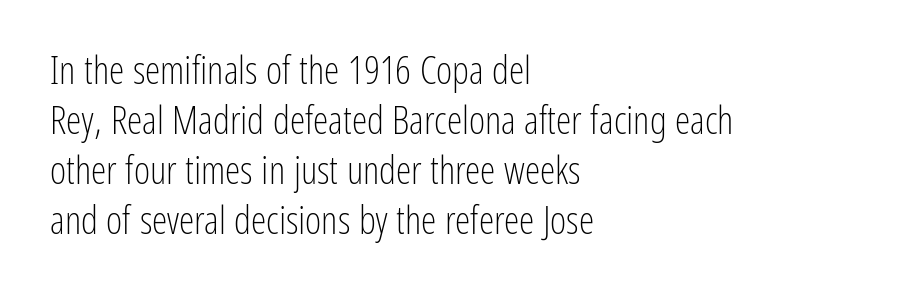
The image shows 39 px light, condensed sans-serif type, upright; set left-aligned, normal line spacing (1.28x), normal letter spacing, not underlined; low stroke contrast and a medium x-height.
